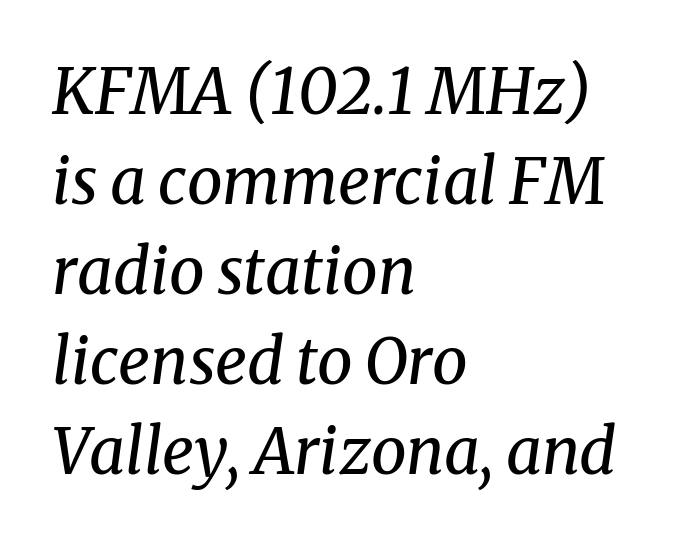
The image shows 63 px regular-weight serif type, italic (leaning right); set left-aligned, normal line spacing (1.43x), normal letter spacing, not underlined; medium stroke contrast and a medium x-height.
